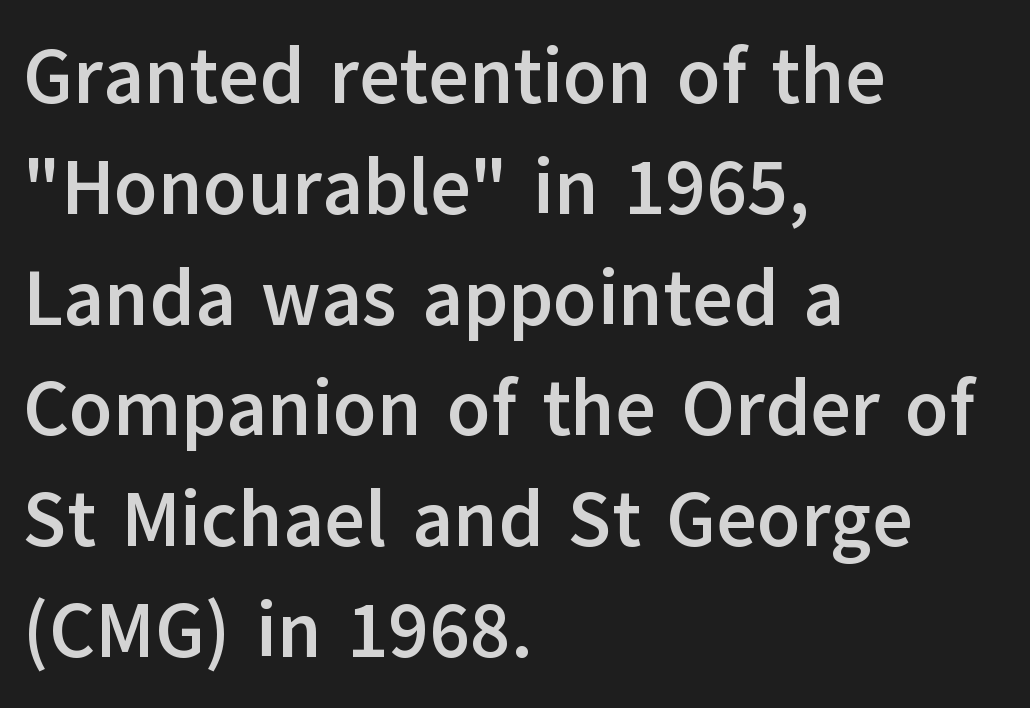
{"serif": "no", "italic": "no", "bold": "yes", "weight": "semibold", "width": "normal", "stroke_contrast": "low", "x_height": "medium", "monospaced": "no", "underline": "no", "align": "left", "line_spacing": "normal", "line_spacing_ratio": 1.42, "letter_spacing": "normal", "letter_spacing_em": 0.0, "glyph_px": 78}
